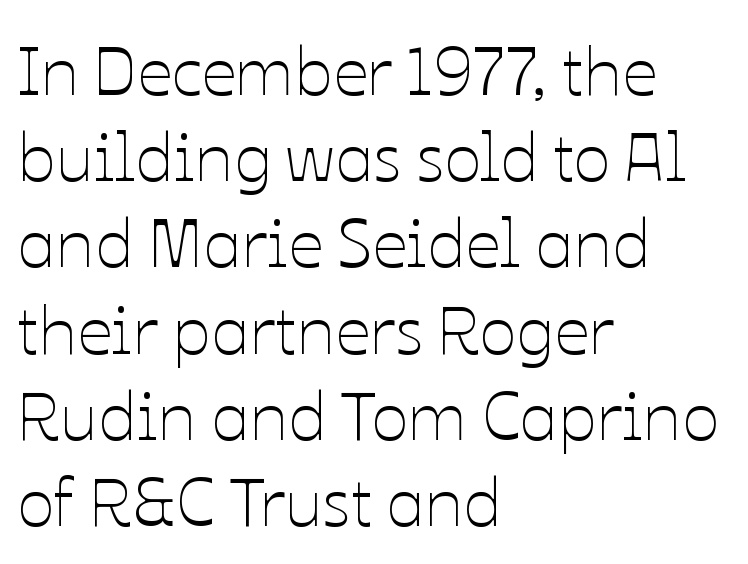
Every row of glyphs begins at an identical x-position on the left. The rendering uses natural spacing where letterforms have individual widths. The face looks like a standard text weight, possibly lighter. Successive baselines arrive at the customary interval. Unlike italic type, these characters show no tilt at all. Each row of text sits above clean, open space.
